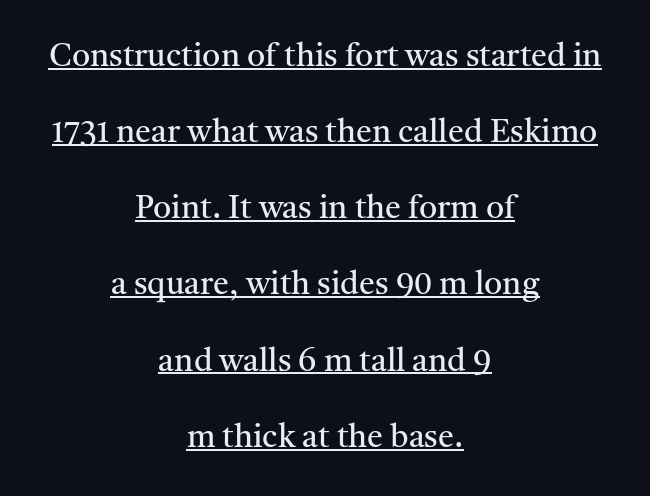
The setting favours the middle, as headings and verse often do. Bold? No — there's no thickening of the strokes. The lettering stays uniformly vertical, giving the passage a roman look. Do the characters align in a grid? No, the font is proportional.
